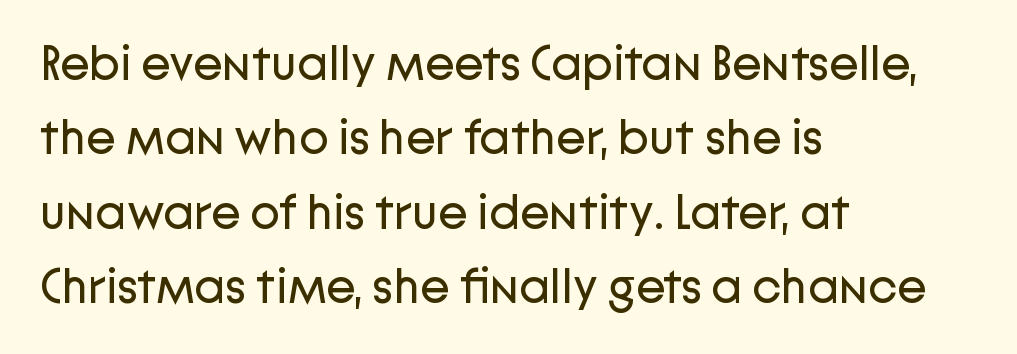
Q: Is the text bold? A: No.
Q: Is the text italic (slanted)? A: No, it is upright.
Q: Is the typeface a serif or a sans-serif typeface? A: Sans-serif.
Q: Is the text underlined? A: No.
Q: How is the paragraph aligned? A: Left-aligned.
Q: Is the spacing between letters normal or unusually wide? A: Normal.
Q: Is the spacing between lines tight, normal or loose? A: Normal.
Q: Width (condensed, normal, or wide)? A: Normal.
Q: Stroke contrast? A: Low.
Q: x-height? A: Medium.
Q: Monospaced? A: No.
